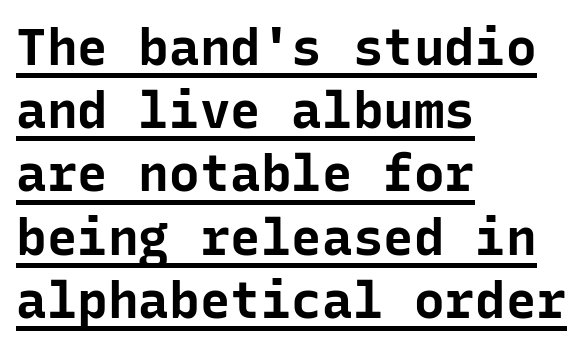
{"serif": "no", "italic": "no", "bold": "yes", "weight": "bold", "width": "normal", "stroke_contrast": "low", "x_height": "medium", "monospaced": "yes", "underline": "yes", "align": "left", "line_spacing_ratio": 1.24, "letter_spacing": "normal", "letter_spacing_em": 0.0, "glyph_px": 51}
